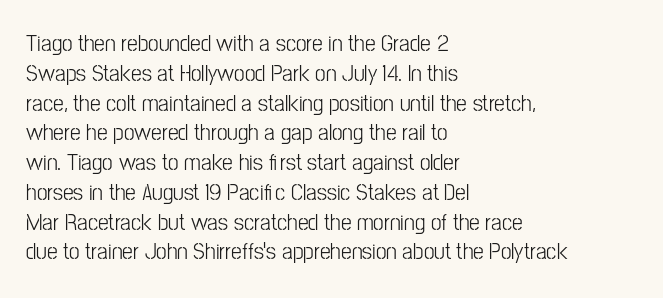
Q: Is the text bold? A: No.
Q: Is the text italic (slanted)? A: No, it is upright.
Q: Is the text underlined? A: No.
Q: How is the paragraph aligned? A: Left-aligned.
Q: Is the spacing between letters normal or unusually wide? A: Normal.
